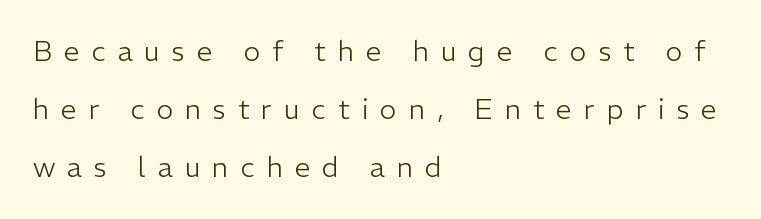
The image shows 28 px light sans-serif type, upright; set left-aligned, loose line spacing (2.08x), unusually wide letter spacing (+0.43 em), not underlined; low stroke contrast and a medium x-height.
